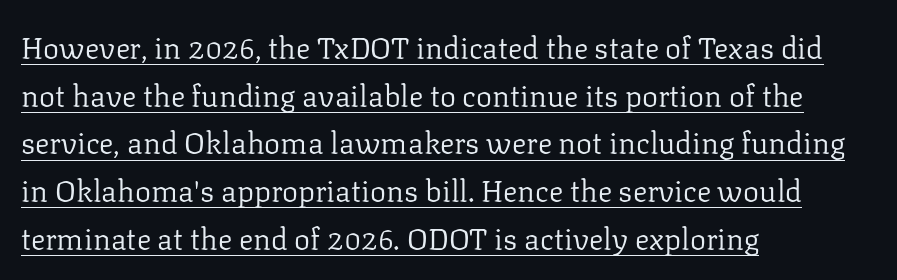
The image shows 30 px regular-weight serif type, upright; set left-aligned, normal line spacing (1.59x), normal letter spacing, underlined; low stroke contrast and a medium x-height.
